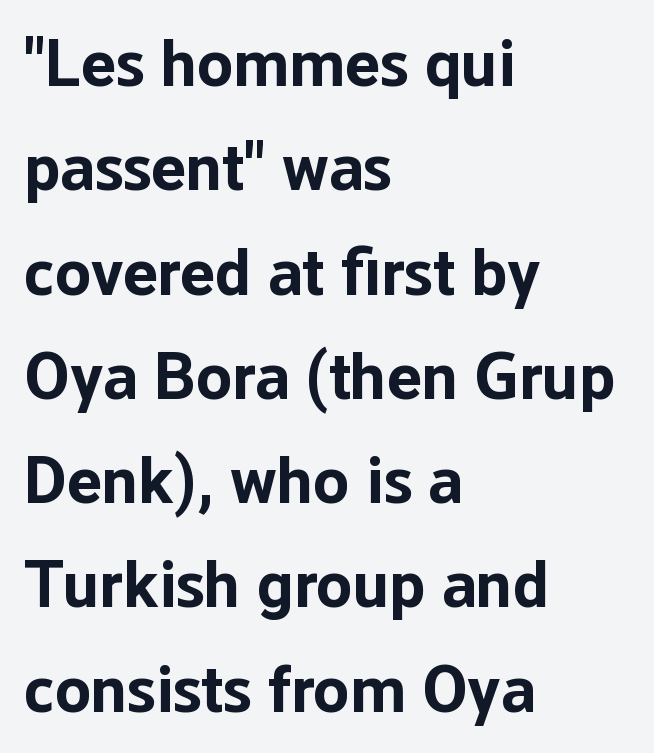
The face used here is proportionally spaced, like ordinary book or web type. Grotesque or geometric, the face here clearly has no serifs. The rows are spaced the way most documents space them. Ordinary non-slanted type is in use. The line texture is even and compact thanks to regular tracking. Any mark beneath the type? The region is blank.
